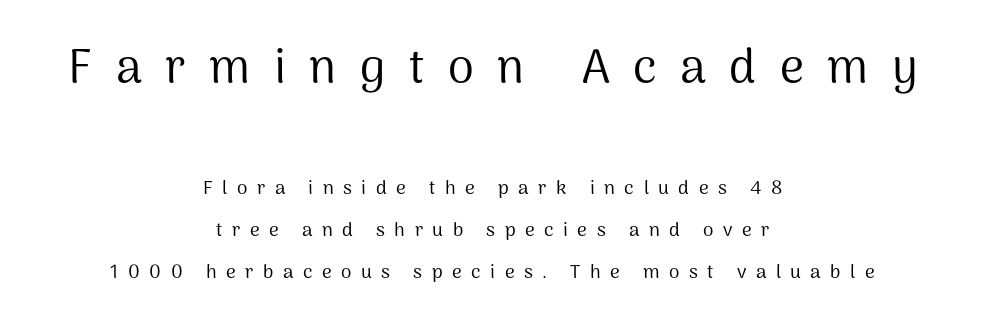
{"serif": "no", "italic": "no", "bold": "no", "weight": "regular", "width": "normal", "stroke_contrast": "medium", "x_height": "medium", "monospaced": "no", "underline": "no", "align": "center", "line_spacing": "loose", "line_spacing_ratio": 2.22, "letter_spacing": "wide", "letter_spacing_em": 0.5, "larger_block": "first", "size_ratio": 2.47, "glyph_px": 47}
